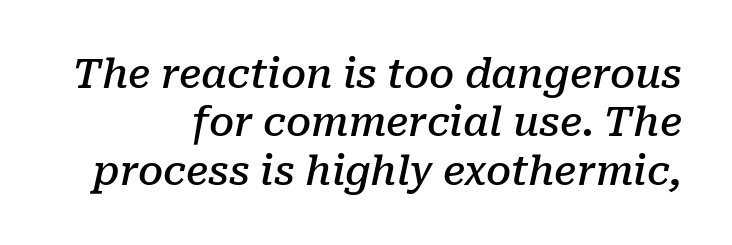
The image shows 40 px semibold serif type, italic (leaning right); set right-aligned, line spacing 1.21x, normal letter spacing, not underlined; low stroke contrast and a medium x-height.
